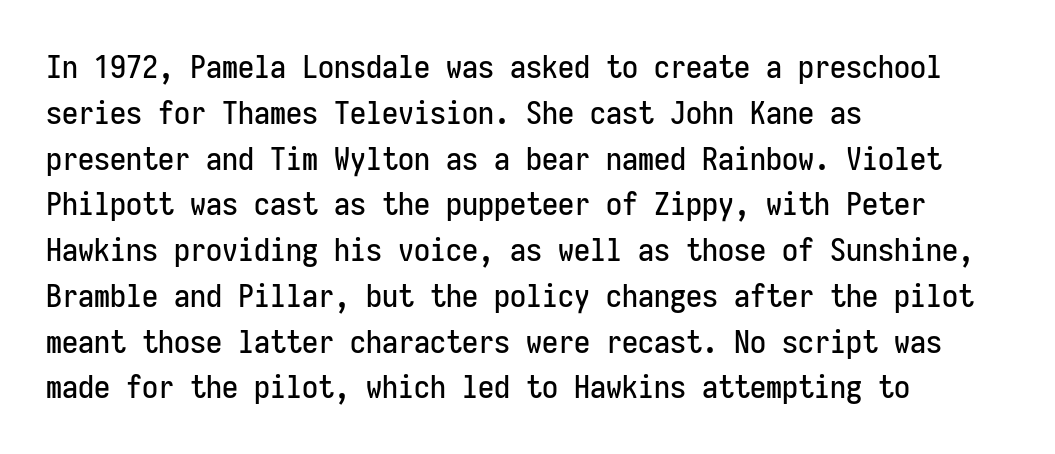
Q: Is the text italic (slanted)? A: No, it is upright.
Q: Is the typeface a serif or a sans-serif typeface? A: Sans-serif.
Q: Is the text underlined? A: No.
Q: How is the paragraph aligned? A: Left-aligned.
Q: Is the spacing between letters normal or unusually wide? A: Normal.
Q: Is the spacing between lines tight, normal or loose? A: Normal.
Q: Width (condensed, normal, or wide)? A: Condensed.
Q: Stroke contrast? A: Low.
Q: x-height? A: Medium.
Q: Monospaced? A: Yes.
